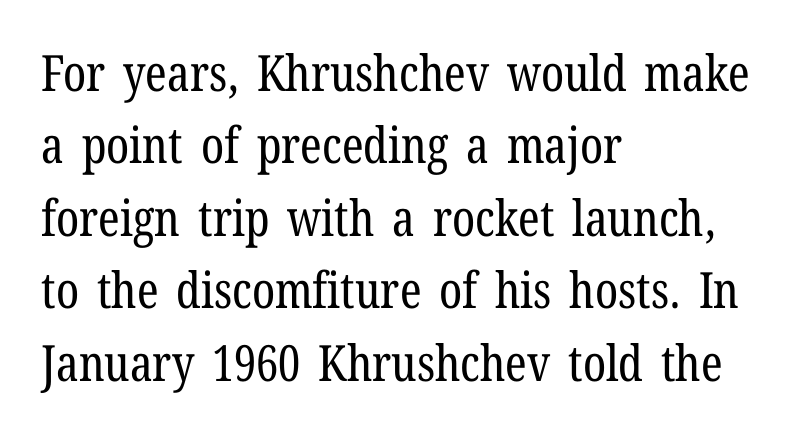
Q: Is the text bold? A: No.
Q: Is the text italic (slanted)? A: No, it is upright.
Q: Is the typeface a serif or a sans-serif typeface? A: Serif.
Q: Is the text underlined? A: No.
Q: How is the paragraph aligned? A: Left-aligned.
Q: Is the spacing between letters normal or unusually wide? A: Normal.
Q: Is the spacing between lines tight, normal or loose? A: Normal.
Q: Width (condensed, normal, or wide)? A: Condensed.
Q: Stroke contrast? A: Low.
Q: x-height? A: Medium.
Q: Monospaced? A: No.
